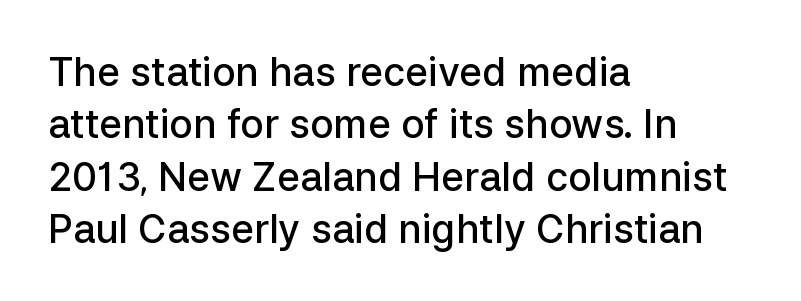
These lines carry some extra weight — a demibold, not a full bold. This sample has the flowing, uneven cadence of proportional lettering. Type without underlining. This is the regular roman posture of the typeface. Nothing sits at the stroke ends, so this counts as sans-serif.
